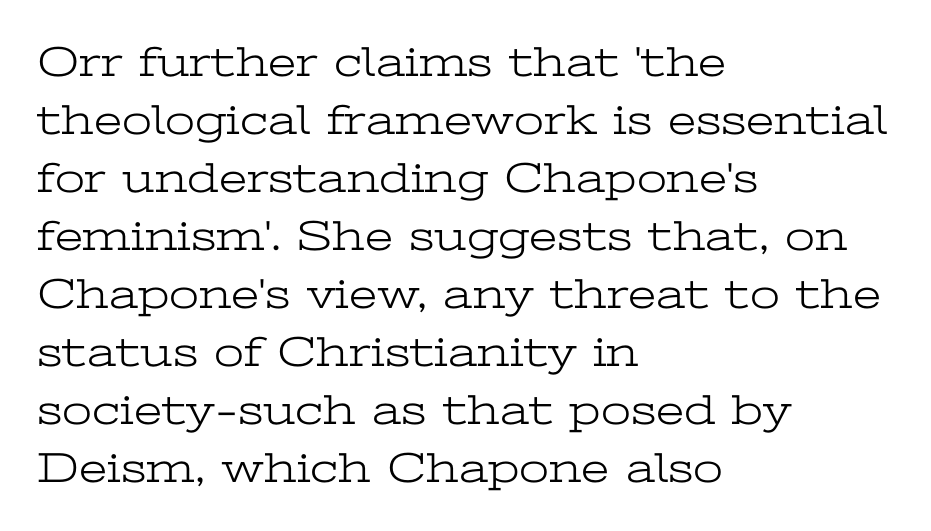
The image shows 43 px light, wide serif type, upright; set left-aligned, normal line spacing (1.35x), normal letter spacing, not underlined; low stroke contrast and a medium x-height.
